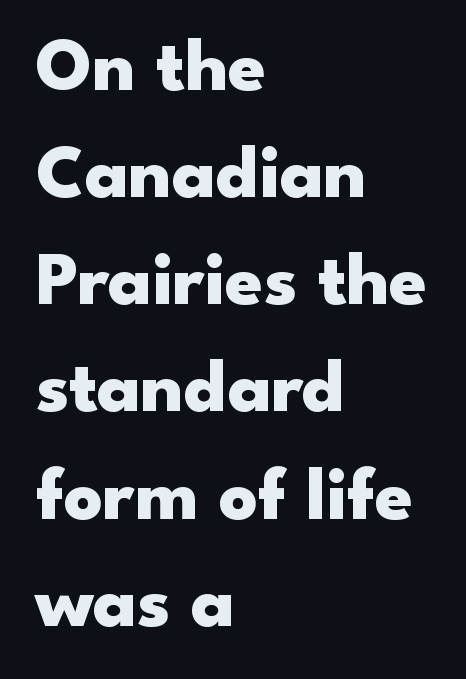
{"serif": "no", "italic": "no", "bold": "yes", "weight": "heavy", "width": "wide", "stroke_contrast": "low", "x_height": "small", "monospaced": "no", "underline": "no", "align": "left", "line_spacing": "normal", "line_spacing_ratio": 1.41, "letter_spacing": "normal", "letter_spacing_em": 0.0, "glyph_px": 76}
